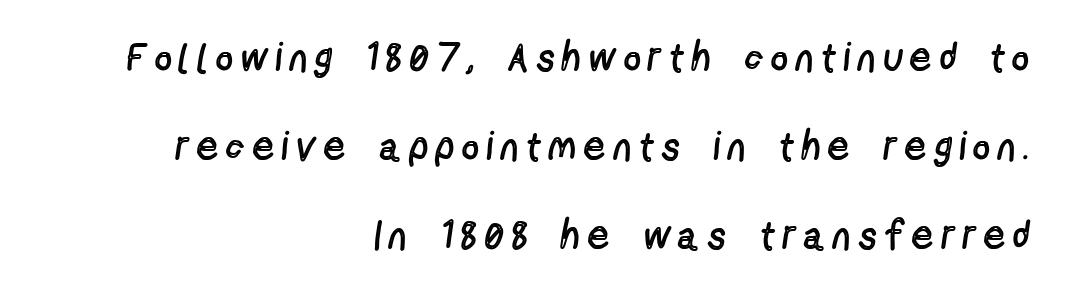
Spacing verdict: proportional, widths tailored to each character. Nothing sits at the stroke ends, so this counts as sans-serif. The passage shown stacks its lines with a broad gap. The ragged edge is on the left, which tells us the setting is flush right. Glyph-to-glyph distance is far greater than everyday printed text.
